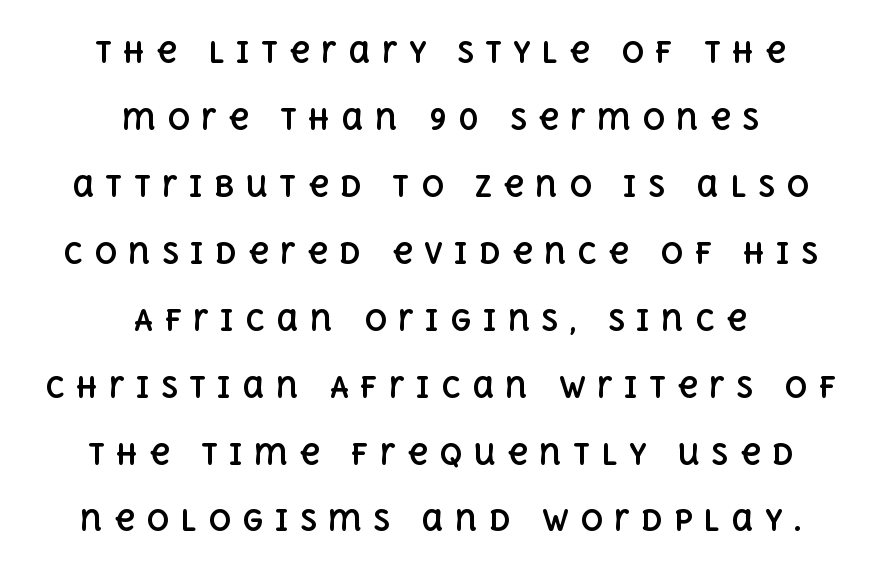
Q: Is the text bold? A: Yes.
Q: Is the text italic (slanted)? A: No, it is upright.
Q: Is the text underlined? A: No.
Q: How is the paragraph aligned? A: Centered.
Q: Is the spacing between letters normal or unusually wide? A: Unusually wide.
Q: Is the spacing between lines tight, normal or loose? A: Loose.
Q: Width (condensed, normal, or wide)? A: Normal.
Q: x-height? A: Large.
Q: Monospaced? A: No.
